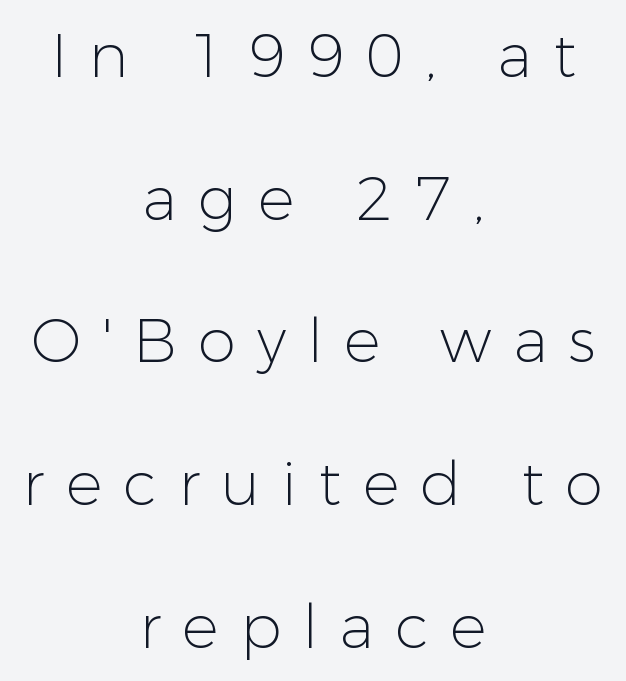
Q: Is the text bold? A: No.
Q: Is the text italic (slanted)? A: No, it is upright.
Q: Is the typeface a serif or a sans-serif typeface? A: Sans-serif.
Q: Is the text underlined? A: No.
Q: How is the paragraph aligned? A: Centered.
Q: Is the spacing between letters normal or unusually wide? A: Unusually wide.
Q: Is the spacing between lines tight, normal or loose? A: Loose.
Q: Width (condensed, normal, or wide)? A: Normal.
Q: Stroke contrast? A: Low.
Q: x-height? A: Medium.
Q: Monospaced? A: No.
